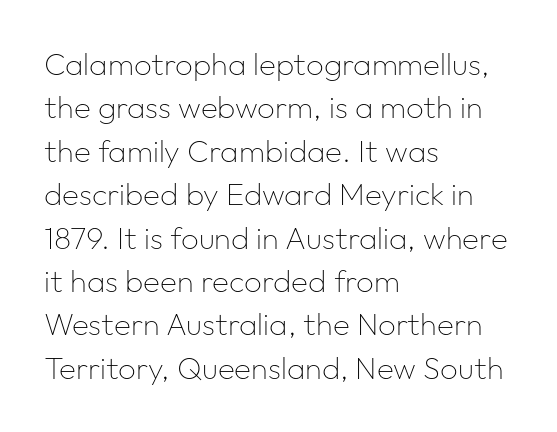
{"serif": "no", "italic": "no", "bold": "no", "weight": "thin", "width": "normal", "stroke_contrast": "low", "x_height": "medium", "monospaced": "no", "underline": "no", "align": "left", "line_spacing": "normal", "line_spacing_ratio": 1.4, "letter_spacing": "normal", "letter_spacing_em": 0.0, "glyph_px": 31}
